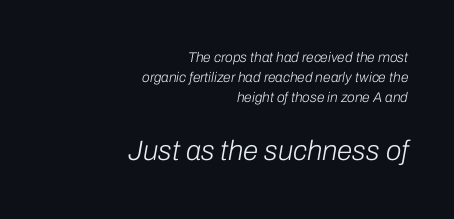
{"italic": "yes", "lean": "right", "slant_degrees": 10, "bold": "no", "weight": "light", "width": "normal", "stroke_contrast": "low", "x_height": "medium", "monospaced": "no", "underline": "no", "align": "right", "line_spacing": "normal", "line_spacing_ratio": 1.43, "letter_spacing": "normal", "letter_spacing_em": 0.0, "larger_block": "second", "size_ratio": 2.0, "glyph_px": 28}
